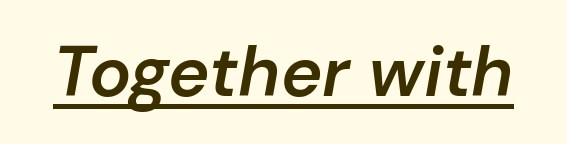
Q: Is the text bold? A: Semi-bold.
Q: Is the text italic (slanted)? A: Yes, it leans right by about 10 degrees.
Q: Is the text underlined? A: Yes.
Q: Is the spacing between letters normal or unusually wide? A: Normal.
Q: Width (condensed, normal, or wide)? A: Normal.
Q: Stroke contrast? A: Low.
Q: x-height? A: Medium.
Q: Monospaced? A: No.
